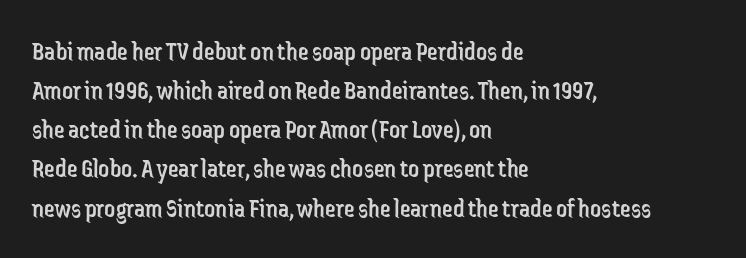
{"italic": "no", "bold": "no", "underline": "no", "align": "left", "line_spacing": "normal", "line_spacing_ratio": 1.45, "letter_spacing": "normal", "letter_spacing_em": 0.0, "glyph_px": 27}
